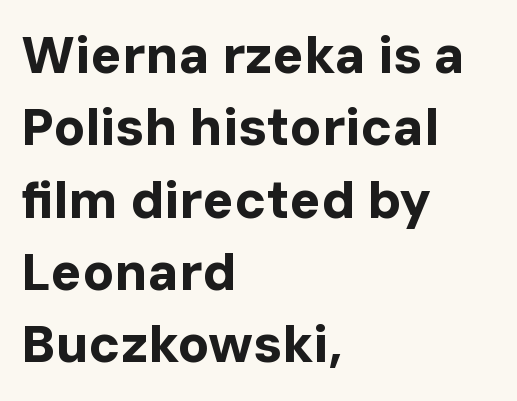
The image shows 52 px bold sans-serif type, upright; set left-aligned, normal line spacing (1.39x), normal letter spacing, not underlined; low stroke contrast and a medium x-height.
